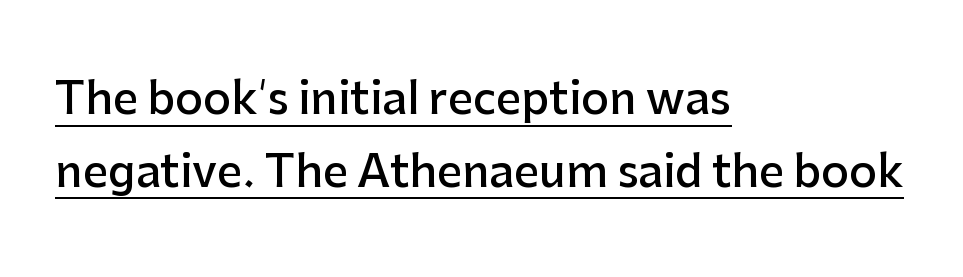
The string is rendered with underlining switched on. In terms of letterform style, serifs are entirely absent. Interline gaps are of average width in this sample. Looks like regular typesetting: each glyph gets only the width it needs. Nope, not italic — everything's standing straight. This sample is left-justified, so line endings fall wherever the words run out.
